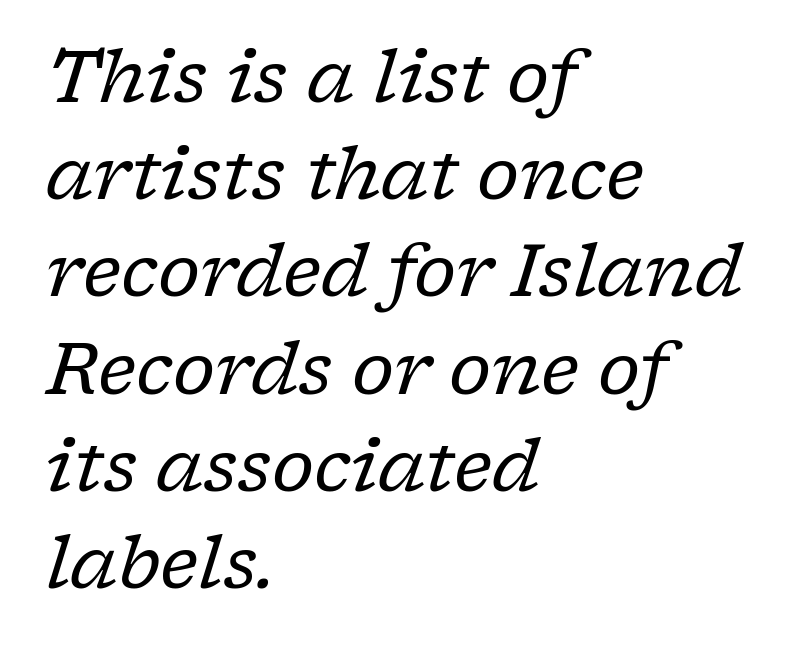
{"serif": "yes", "italic": "yes", "lean": "right", "slant_degrees": 17, "bold": "no", "weight": "regular", "width": "normal", "stroke_contrast": "low", "x_height": "medium", "monospaced": "no", "underline": "no", "align": "left", "line_spacing": "normal", "line_spacing_ratio": 1.35, "letter_spacing": "normal", "letter_spacing_em": 0.0, "glyph_px": 72}
